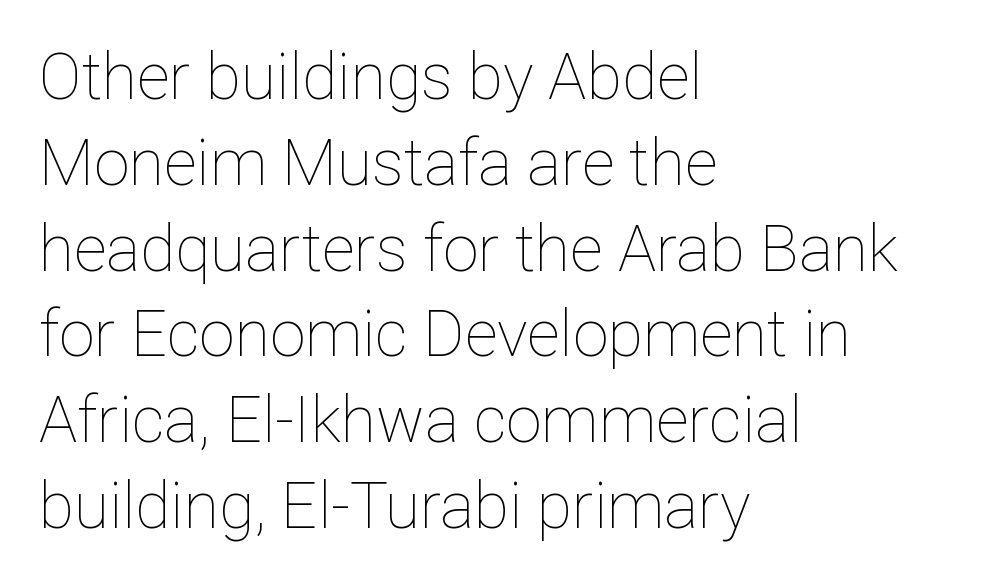
The characters are drawn with everyday or finer stroke widths. In terms of posture, this sample is upright. Descenders are the only things crossing below the line. If you measured baseline to baseline, you'd find a middling distance.
